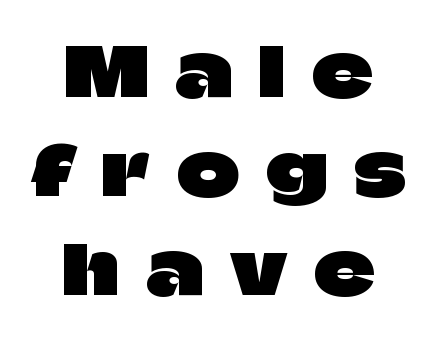
Is there much room between lines? A standard amount, neither cramped nor airy. These lines are rendered in a variable-pitch font. Every row of glyphs is offset so its center matches the block's center. The rendering shows plain stroke endings on the letterforms — a sans-serif design. How are the letters spaced? Widely, with obvious added tracking. The strip under each line holds only bare page.
